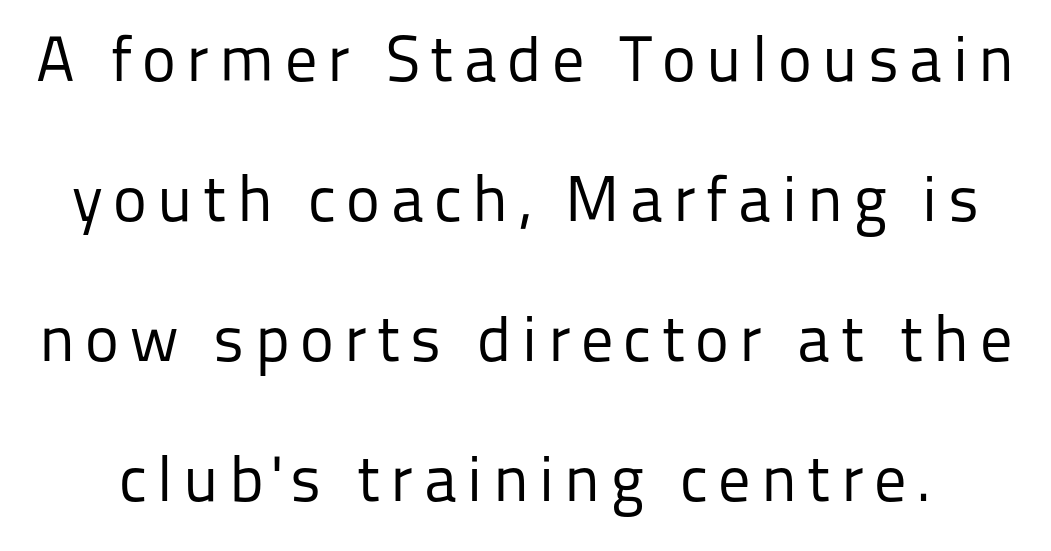
The image shows 64 px regular-weight sans-serif type, upright; set loose line spacing (2.19x), not underlined; low stroke contrast and a medium x-height.
